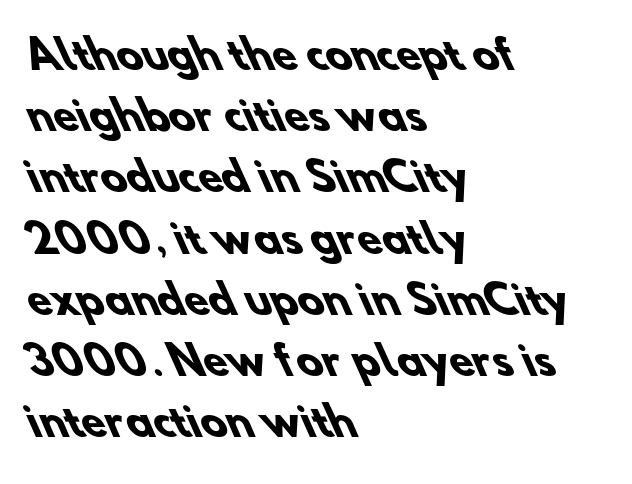
The image shows 39 px heavy sans-serif type; set left-aligned, normal line spacing (1.57x), normal letter spacing, not underlined; low stroke contrast and a small x-height.
